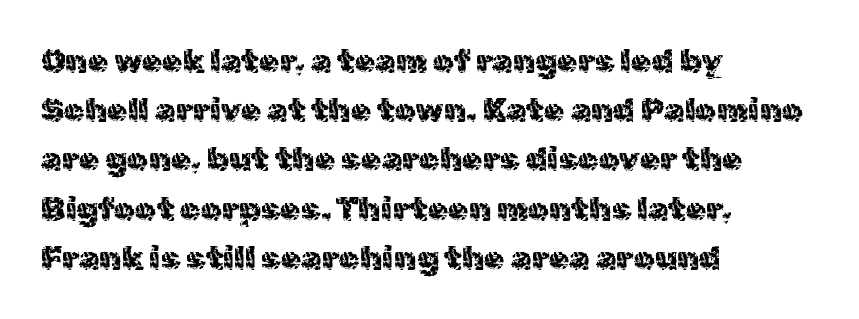
{"serif": "no", "italic": "no", "bold": "no", "weight": "regular", "width": "normal", "x_height": "medium", "monospaced": "no", "underline": "no", "align": "left", "line_spacing": "normal", "line_spacing_ratio": 1.49, "letter_spacing": "normal", "letter_spacing_em": 0.0, "glyph_px": 33}
